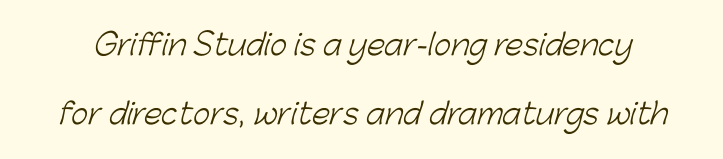
{"serif": "no", "bold": "no", "weight": "light", "width": "normal", "stroke_contrast": "low", "x_height": "medium", "monospaced": "no", "underline": "no", "line_spacing": "loose", "line_spacing_ratio": 2.38, "letter_spacing": "normal", "letter_spacing_em": 0.0, "glyph_px": 29}
